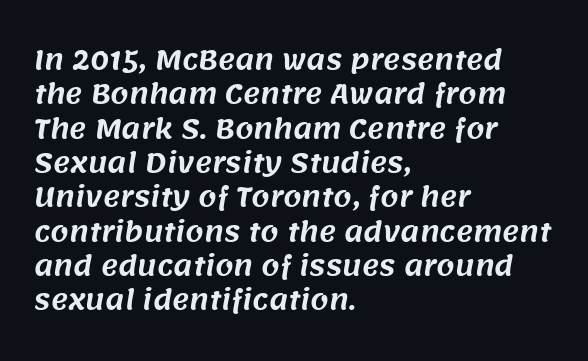
This rendering features lettering with no underline. Tracking here is standard; glyphs follow each other at the usual distance. The paragraph has a hard left edge and a soft right edge. Quick note: interline space is typical.
